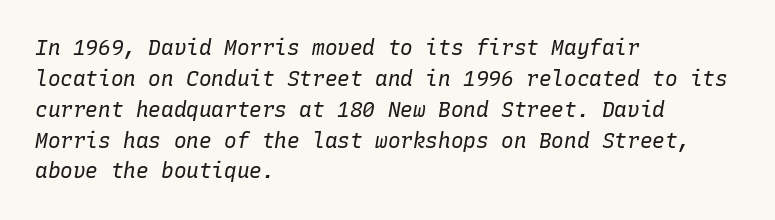
Q: Is the text bold? A: No.
Q: Is the text italic (slanted)? A: Yes, it leans right by about 10 degrees.
Q: Is the text underlined? A: No.
Q: How is the paragraph aligned? A: Left-aligned.
Q: Is the spacing between letters normal or unusually wide? A: Normal.
Q: Is the spacing between lines tight, normal or loose? A: Normal.
